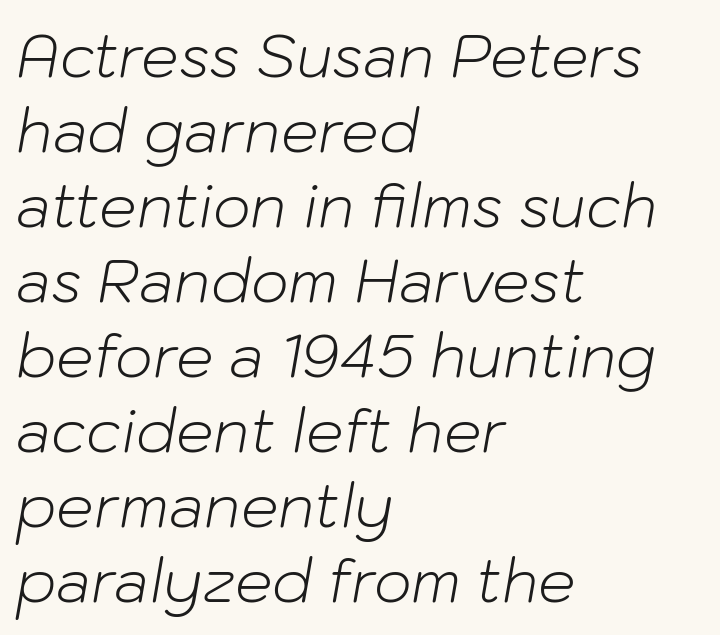
Weight class: somewhere from thin through regular. The area under the type is left untouched. The rendering uses a moderate line-height, typical for paragraphs. There's an unmistakable incline to the writing here. The gaps between neighbouring characters are ordinary and unremarkable.
